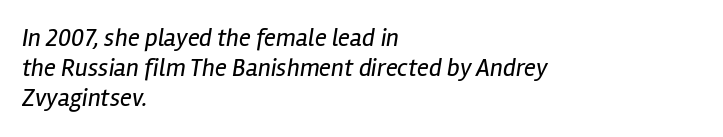
Q: Is the text bold? A: No.
Q: Is the text italic (slanted)? A: Yes, it leans right by about 12 degrees.
Q: Is the text underlined? A: No.
Q: How is the paragraph aligned? A: Left-aligned.
Q: Is the spacing between letters normal or unusually wide? A: Normal.
